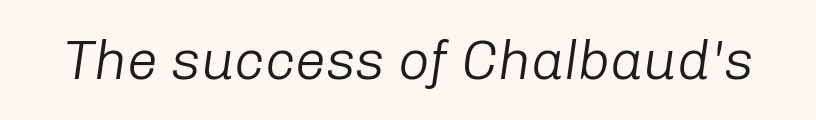
Q: Is the text bold? A: No.
Q: Is the text italic (slanted)? A: Yes, it leans right by about 8 degrees.
Q: Is the text underlined? A: No.
Q: Is the spacing between letters normal or unusually wide? A: Normal.
Q: Width (condensed, normal, or wide)? A: Normal.
Q: Stroke contrast? A: Low.
Q: x-height? A: Medium.
Q: Monospaced? A: No.
